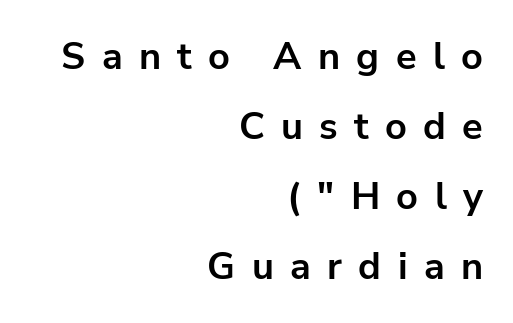
Q: Is the text bold? A: Yes.
Q: Is the text italic (slanted)? A: No, it is upright.
Q: Is the typeface a serif or a sans-serif typeface? A: Sans-serif.
Q: Is the text underlined? A: No.
Q: How is the paragraph aligned? A: Right-aligned.
Q: Is the spacing between letters normal or unusually wide? A: Unusually wide.
Q: Width (condensed, normal, or wide)? A: Normal.
Q: Stroke contrast? A: Low.
Q: x-height? A: Medium.
Q: Monospaced? A: No.
